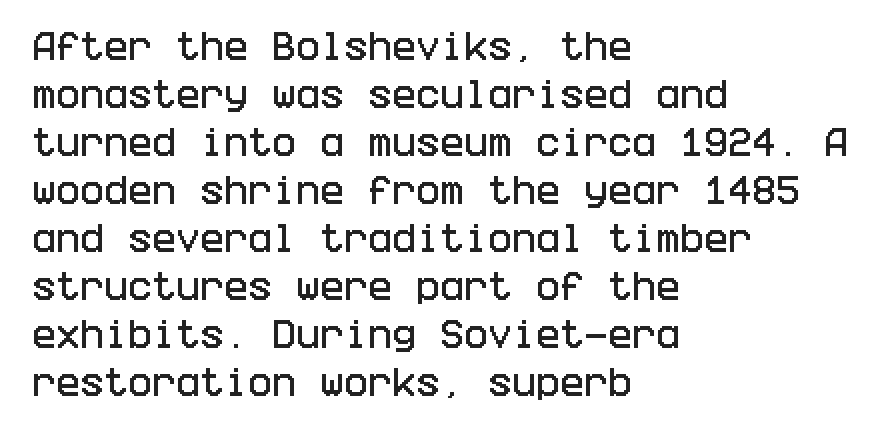
The image shows 32 px condensed sans-serif type, upright; set left-aligned, normal line spacing (1.5x), normal letter spacing, not underlined; low stroke contrast and a large x-height.
